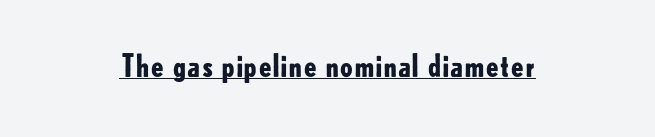
{"serif": "no", "italic": "no", "bold": "yes", "weight": "bold", "width": "normal", "stroke_contrast": "low", "x_height": "small", "monospaced": "no", "underline": "yes", "letter_spacing": "normal", "letter_spacing_em": 0.0, "glyph_px": 30}
